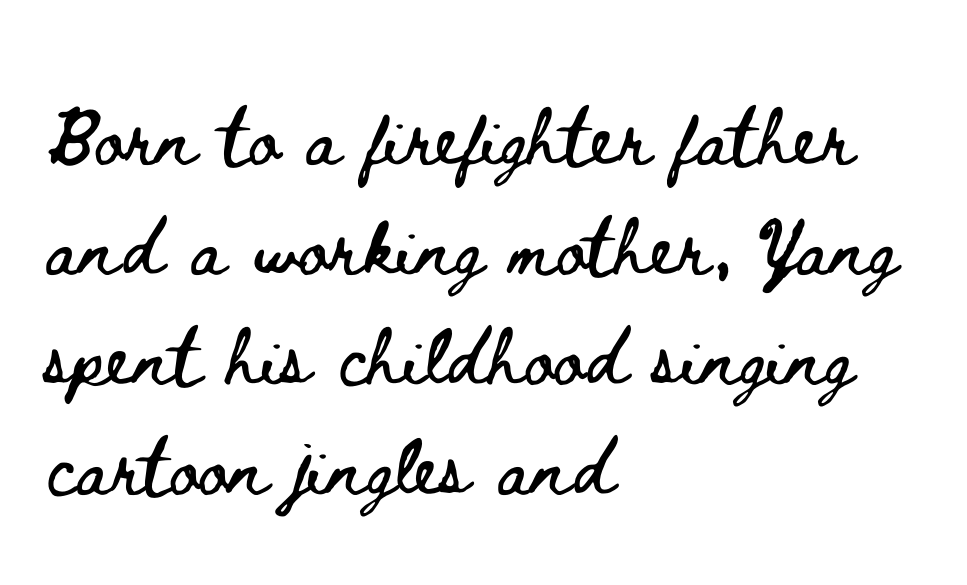
Q: Is the text italic (slanted)? A: Yes.
Q: Is the text underlined? A: No.
Q: How is the paragraph aligned? A: Left-aligned.
Q: Is the spacing between letters normal or unusually wide? A: Normal.
Q: Is the spacing between lines tight, normal or loose? A: Normal.
Q: Width (condensed, normal, or wide)? A: Wide.
Q: Stroke contrast? A: Low.
Q: x-height? A: Small.
Q: Monospaced? A: No.
